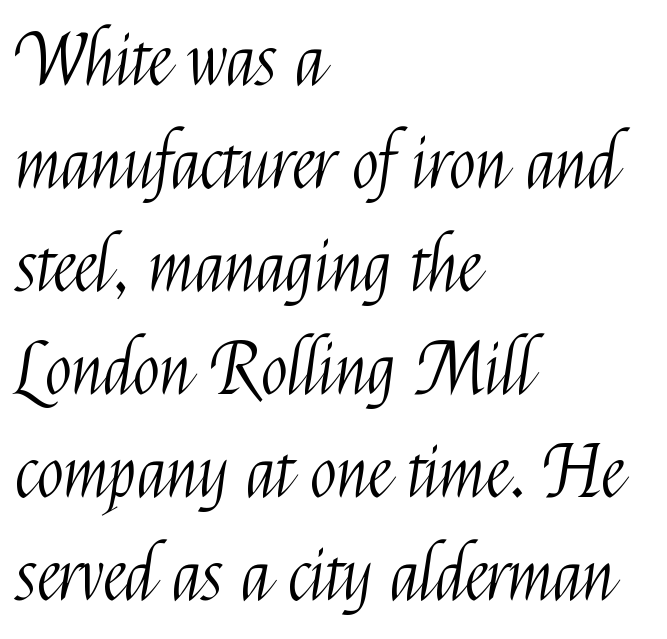
{"serif": "no", "bold": "no", "weight": "light", "width": "condensed", "stroke_contrast": "medium", "x_height": "medium", "monospaced": "no", "underline": "no", "align": "left", "line_spacing": "normal", "line_spacing_ratio": 1.45, "letter_spacing": "normal", "letter_spacing_em": 0.0, "glyph_px": 71}
